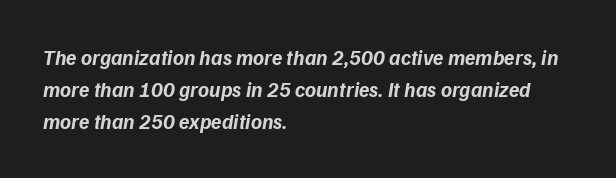
Regarding leading, the lines here are spaced in the standard way. Is the type bold? Yes — the strokes are clearly thick and heavy. Descenders hang freely into open space. Here the glyphs are tracked normally, forming tight word shapes.
